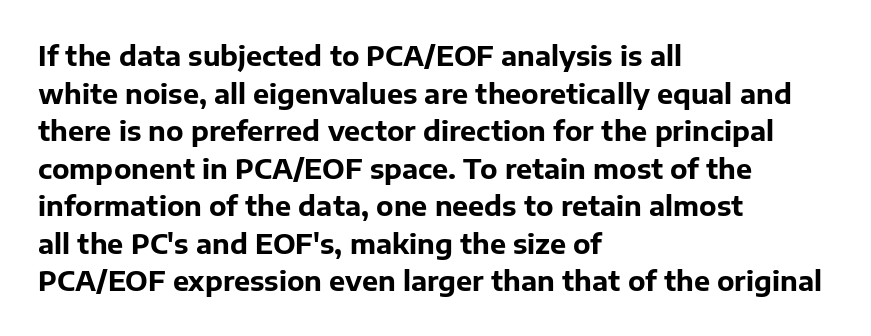
{"italic": "no", "bold": "yes", "underline": "no", "align": "left", "line_spacing": "normal", "line_spacing_ratio": 1.39, "letter_spacing": "normal", "letter_spacing_em": 0.0, "glyph_px": 27}
